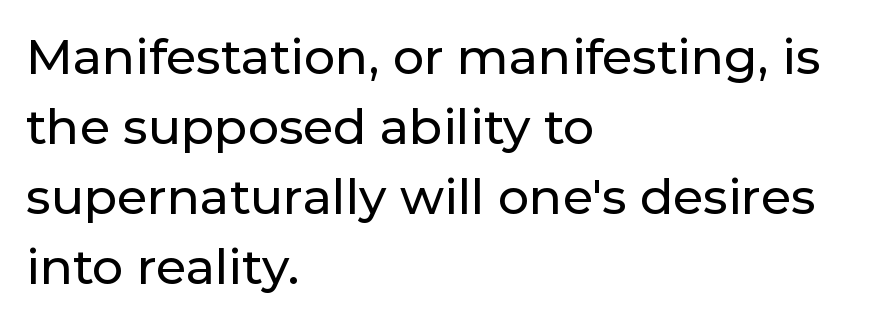
{"serif": "no", "italic": "no", "width": "normal", "stroke_contrast": "low", "x_height": "medium", "monospaced": "no", "underline": "no", "align": "left", "line_spacing": "normal", "line_spacing_ratio": 1.43, "letter_spacing": "normal", "letter_spacing_em": 0.0, "glyph_px": 49}
